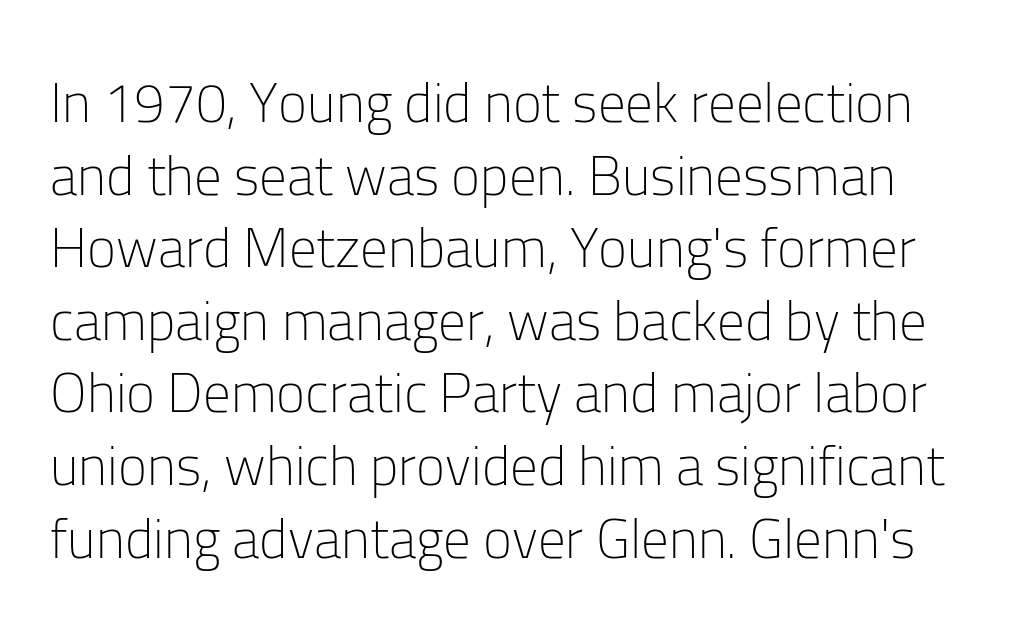
{"serif": "no", "italic": "no", "bold": "no", "weight": "light", "width": "normal", "stroke_contrast": "low", "x_height": "medium", "monospaced": "no", "underline": "no", "line_spacing": "normal", "line_spacing_ratio": 1.32, "letter_spacing": "normal", "letter_spacing_em": 0.0, "glyph_px": 55}
